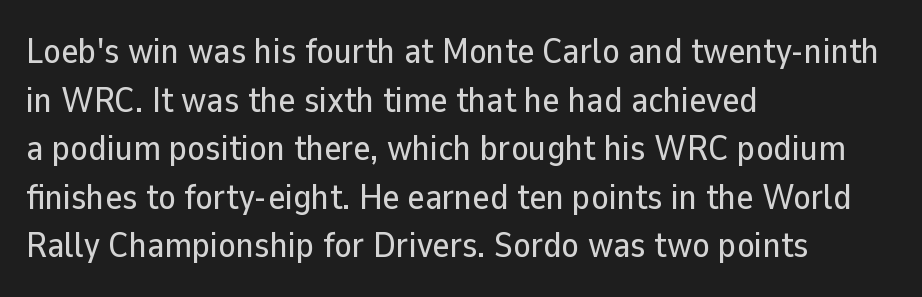
{"serif": "no", "italic": "no", "width": "normal", "stroke_contrast": "low", "x_height": "medium", "monospaced": "no", "underline": "no", "align": "left", "line_spacing": "normal", "line_spacing_ratio": 1.35, "letter_spacing": "normal", "letter_spacing_em": 0.0, "glyph_px": 36}
